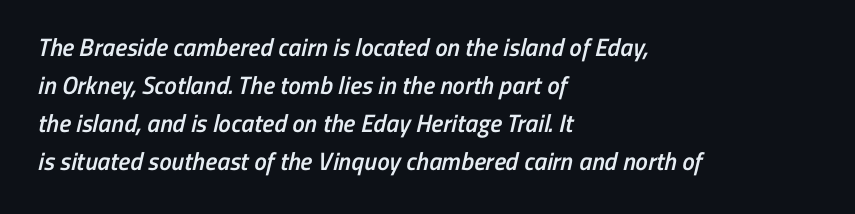
Q: Is the text bold? A: Semi-bold.
Q: Is the text underlined? A: No.
Q: How is the paragraph aligned? A: Left-aligned.
Q: Is the spacing between letters normal or unusually wide? A: Normal.
Q: Is the spacing between lines tight, normal or loose? A: Normal.
